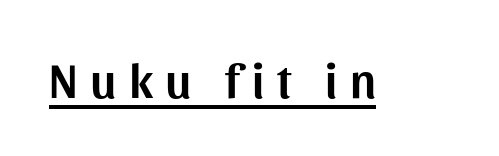
These characters rest on top of a visible drawn line. This sample uses an upright cut, with every glyph sitting square on the baseline. This sample uses a sans-serif face. Is the letter spacing exaggerated? Yes — the characters are pushed far apart.
